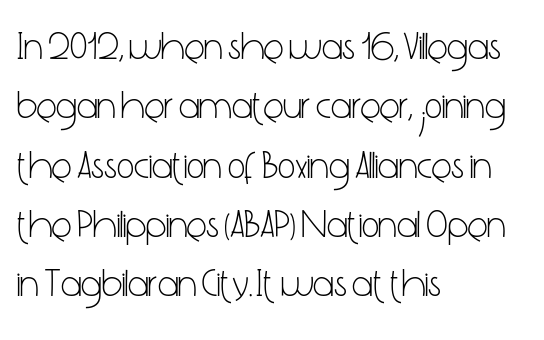
Nothing unusual about the tracking: characters are spaced as the font intends. Do the characters align in a grid? No, the font is proportional. The axis of the letterforms is exactly vertical. Leftover space on each line is placed entirely after the last word.
